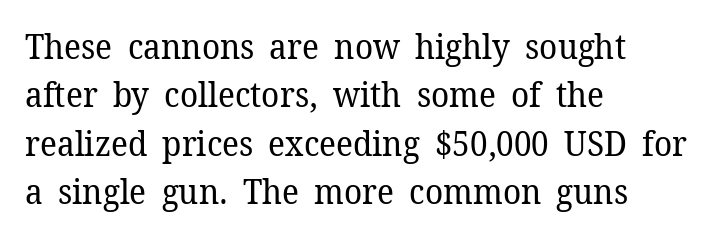
Underlining? Definitely not there. The axis of the letterforms is exactly vertical. Typographically, this falls in the serif category. Typeset ragged right — the left edge is the straight one. Compared with a typical body face, this is equally light or lighter still.
